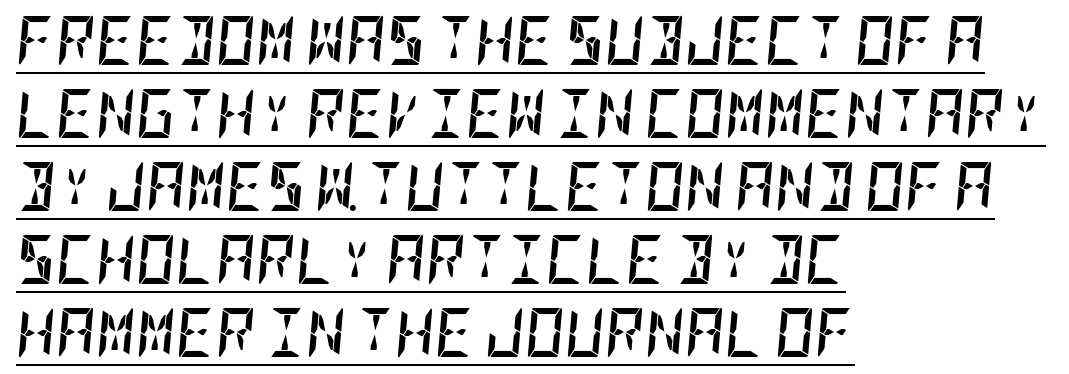
The typesetting leans heavy: a genuine bold. Is the block centered? No — it sits flush against the left margin. Evenly set lines give the paragraph a standard silhouette. If you drew a line through each stem, it would be angled.
